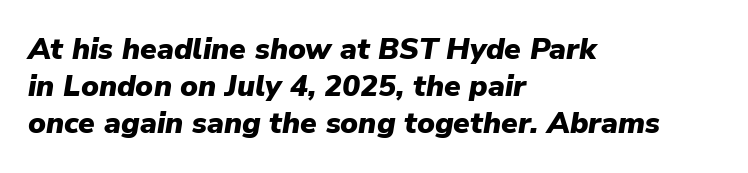
{"italic": "yes", "lean": "right", "slant_degrees": 9, "bold": "yes", "weight": "heavy", "width": "normal", "stroke_contrast": "low", "x_height": "medium", "monospaced": "no", "underline": "no", "align": "left", "line_spacing_ratio": 1.24, "letter_spacing": "normal", "letter_spacing_em": 0.0, "glyph_px": 30}
